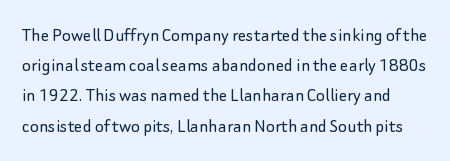
Q: Is the text bold? A: No.
Q: Is the text italic (slanted)? A: No, it is upright.
Q: Is the text underlined? A: No.
Q: Is the spacing between letters normal or unusually wide? A: Normal.
Q: Is the spacing between lines tight, normal or loose? A: Normal.
